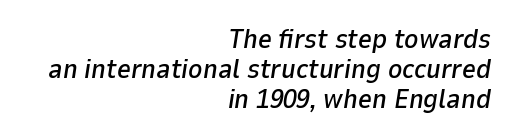
{"italic": "yes", "lean": "right", "slant_degrees": 9, "underline": "no", "align": "right", "line_spacing": "tight", "line_spacing_ratio": 1.11, "letter_spacing": "normal", "letter_spacing_em": 0.0, "glyph_px": 27}
